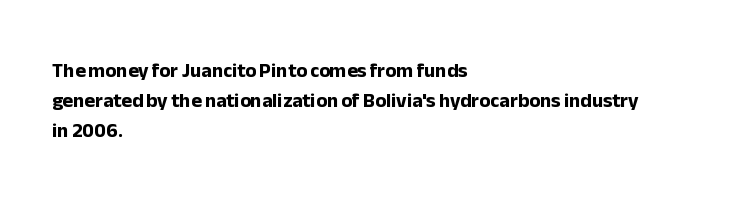
The image shows 20 px bold type, upright; set left-aligned, normal line spacing (1.51x), normal letter spacing, not underlined.
